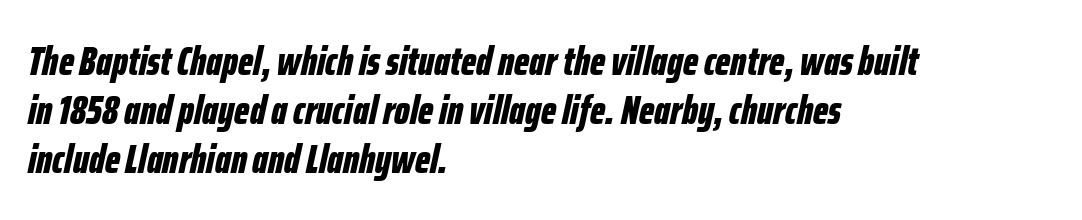
Q: Is the text bold? A: Yes.
Q: Is the text italic (slanted)? A: Yes, it leans right by about 12 degrees.
Q: Is the text underlined? A: No.
Q: How is the paragraph aligned? A: Left-aligned.
Q: Is the spacing between letters normal or unusually wide? A: Normal.
Q: Width (condensed, normal, or wide)? A: Condensed.
Q: Stroke contrast? A: Low.
Q: x-height? A: Medium.
Q: Monospaced? A: No.
